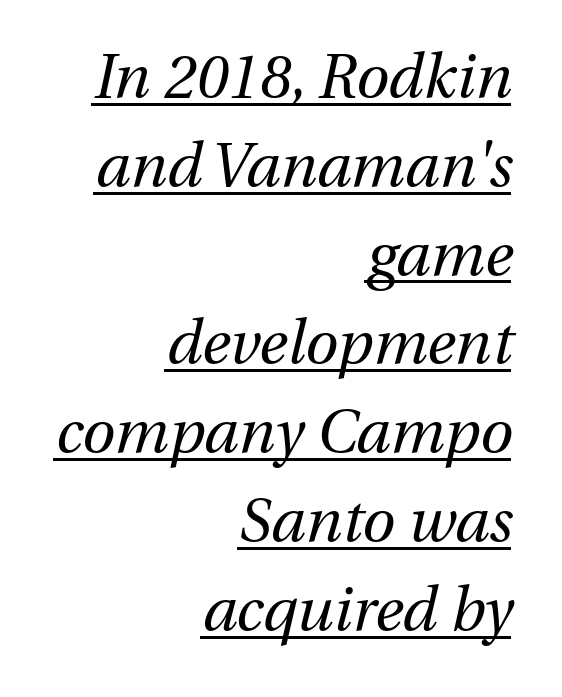
The image shows 60 px regular-weight type, italic (leaning right); set right-aligned, normal line spacing (1.48x), normal letter spacing, underlined; medium stroke contrast and a medium x-height.
